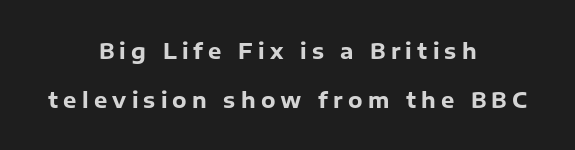
{"italic": "no", "bold": "yes", "underline": "no", "align": "center", "line_spacing": "loose", "line_spacing_ratio": 2.31, "letter_spacing": "wide", "letter_spacing_em": 0.25, "glyph_px": 21}
